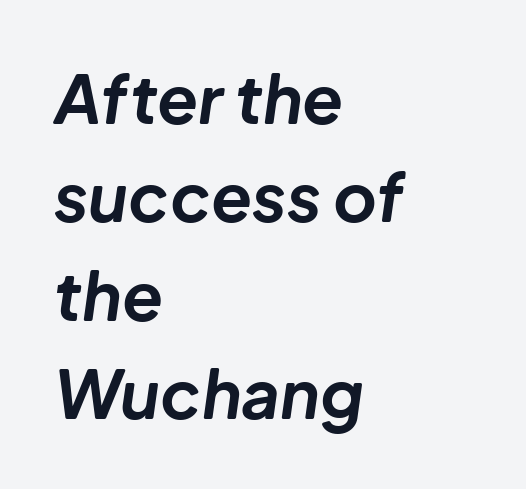
{"italic": "yes", "lean": "right", "slant_degrees": 8, "bold": "yes", "weight": "bold", "width": "normal", "stroke_contrast": "low", "x_height": "medium", "monospaced": "no", "underline": "no", "align": "left", "line_spacing": "normal", "line_spacing_ratio": 1.47, "letter_spacing": "normal", "letter_spacing_em": 0.0, "glyph_px": 67}
